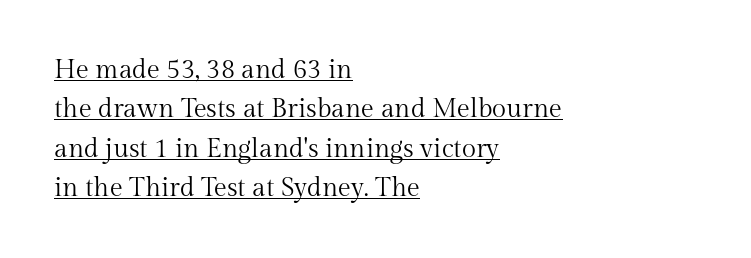
The image shows 26 px text type, upright; set left-aligned, normal line spacing (1.51x), normal letter spacing, underlined.
